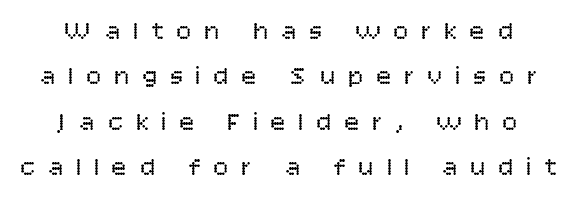
Q: Is the text bold? A: No.
Q: Is the text italic (slanted)? A: No, it is upright.
Q: Is the text underlined? A: No.
Q: How is the paragraph aligned? A: Centered.
Q: Is the spacing between letters normal or unusually wide? A: Unusually wide.
